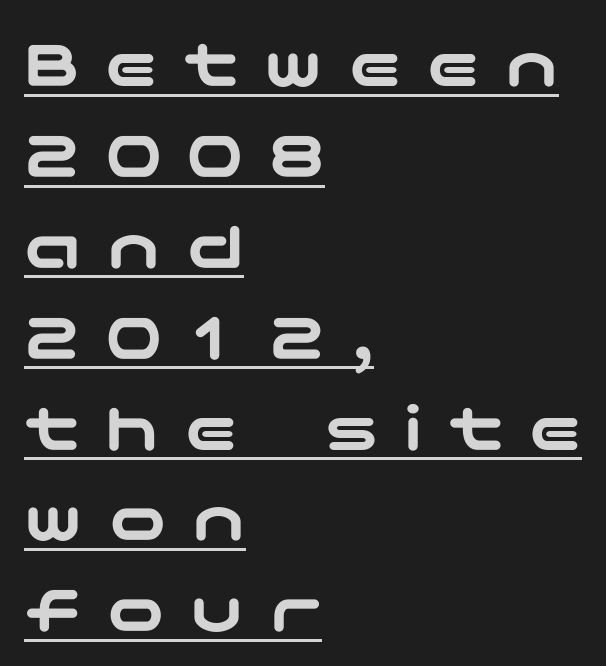
Does the type have serifs? No, each stem ends abruptly. Posture: straight, roman, zero tilt. Does the copy run flush right? No — it runs flush left. A typesetter would call this heavily tracked-out type.
